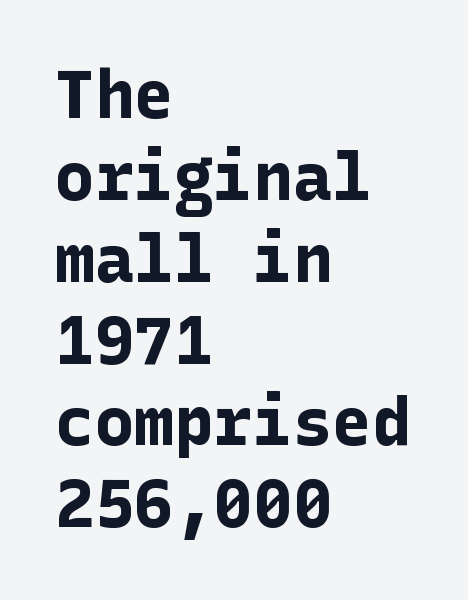
{"serif": "no", "italic": "no", "bold": "yes", "weight": "bold", "width": "normal", "stroke_contrast": "low", "x_height": "medium", "underline": "no", "align": "left", "line_spacing_ratio": 1.24, "letter_spacing": "normal", "letter_spacing_em": 0.0, "glyph_px": 66}
